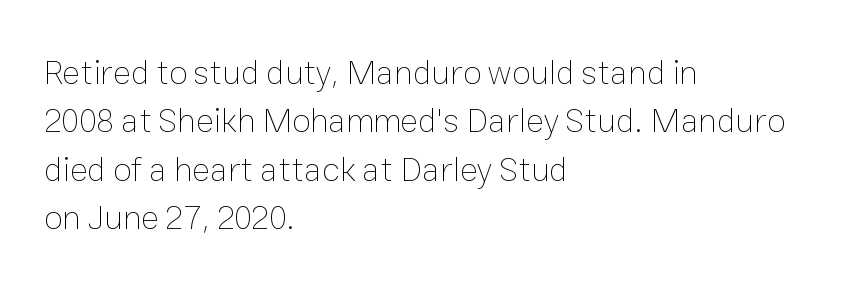
Does the lettering tilt? It doesn't — this is upright. Honestly, the letter spacing is just normal — you wouldn't notice it. Plain, unruled lines of type. Looks like regular typesetting: each glyph gets only the width it needs.
